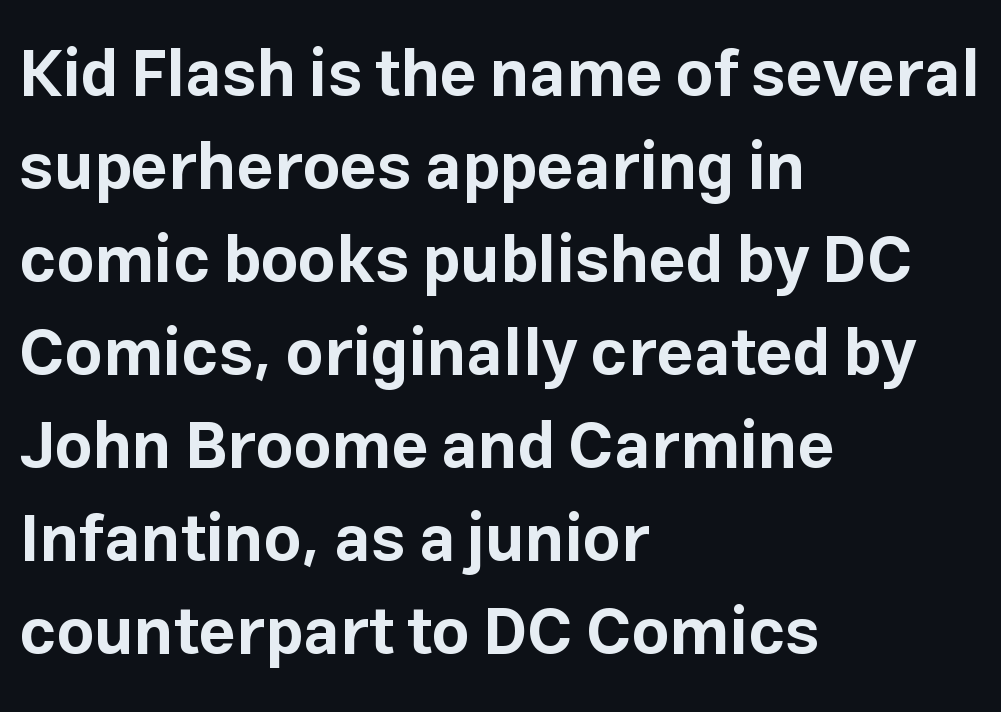
{"serif": "no", "italic": "no", "bold": "yes", "weight": "bold", "width": "normal", "stroke_contrast": "low", "x_height": "medium", "monospaced": "no", "underline": "no", "align": "left", "line_spacing": "normal", "line_spacing_ratio": 1.43, "letter_spacing": "normal", "letter_spacing_em": 0.0, "glyph_px": 65}
